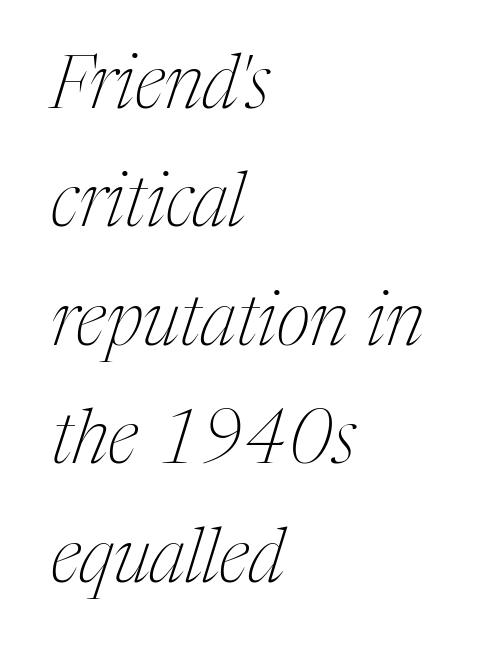
Q: Is the text bold? A: No.
Q: Is the text italic (slanted)? A: Yes, it leans right by about 17 degrees.
Q: Is the typeface a serif or a sans-serif typeface? A: Serif.
Q: Is the text underlined? A: No.
Q: How is the paragraph aligned? A: Left-aligned.
Q: Is the spacing between letters normal or unusually wide? A: Normal.
Q: Is the spacing between lines tight, normal or loose? A: Normal.
Q: Width (condensed, normal, or wide)? A: Condensed.
Q: Stroke contrast? A: Medium.
Q: x-height? A: Medium.
Q: Monospaced? A: No.
